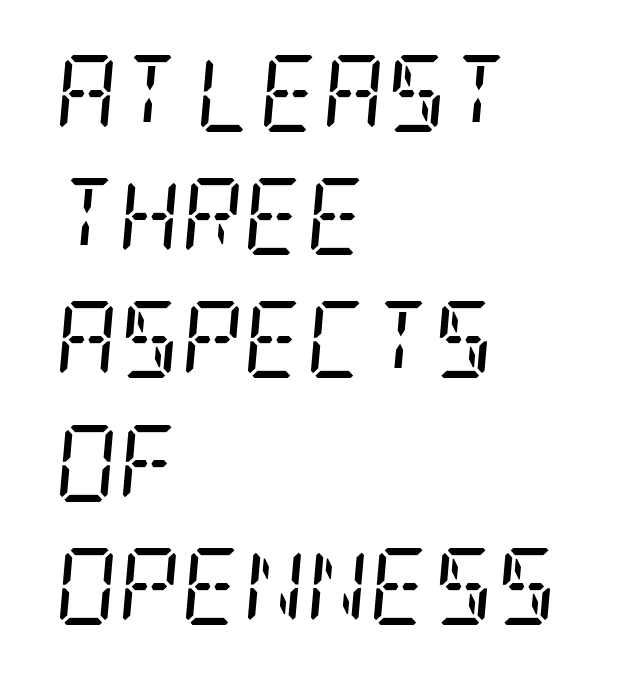
In terms of posture, this sample is oblique. Every row of glyphs begins at an identical x-position on the left. How are the letters spaced? Ordinarily, with no added tracking. Serif or sans? Serif — the stroke terminals have little feet. Think standard paragraph weight, or any step lighter than that.
